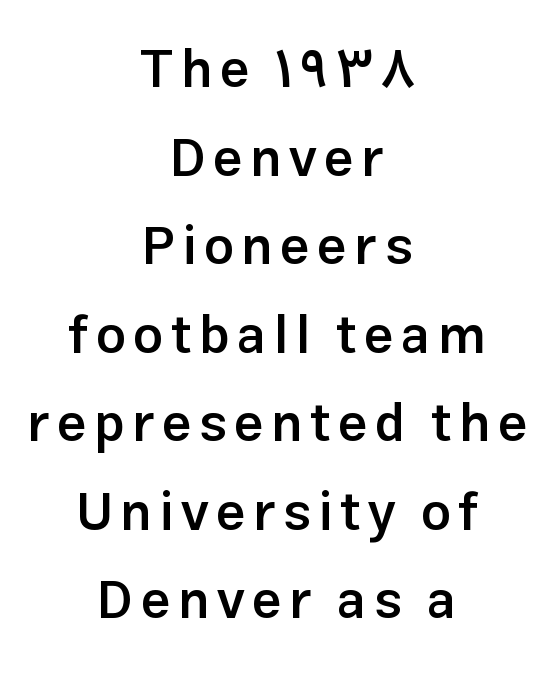
The image shows 53 px semibold sans-serif type, upright; set centered, normal line spacing (1.67x), not underlined; low stroke contrast and a medium x-height.
